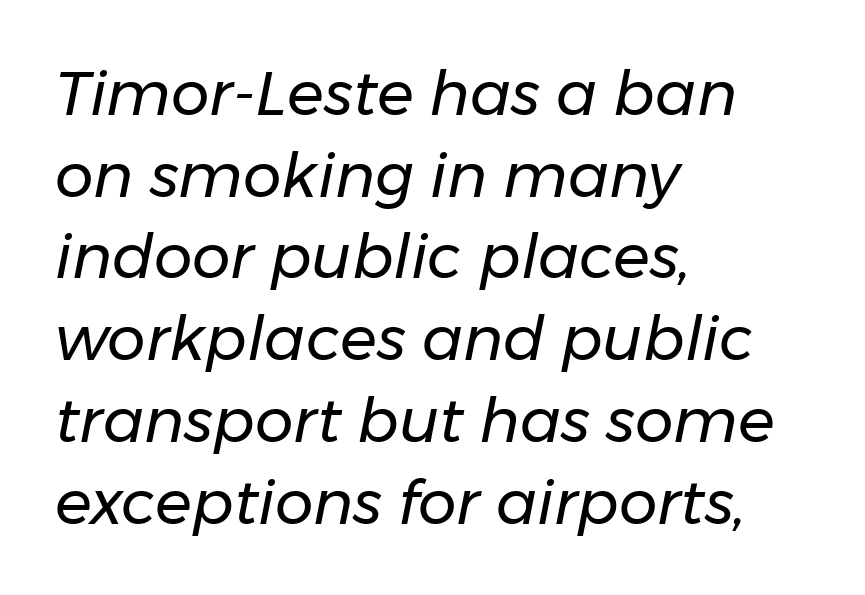
The image shows 61 px regular-weight type, italic (leaning right); set left-aligned, normal line spacing (1.34x), normal letter spacing, not underlined; low stroke contrast and a medium x-height.
